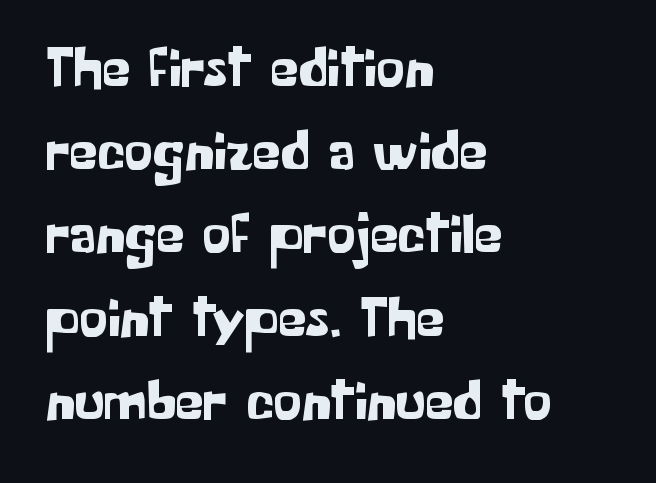
The image shows 57 px sans-serif type, upright; set left-aligned, normal line spacing (1.46x), normal letter spacing, not underlined; low stroke contrast and a medium x-height.
